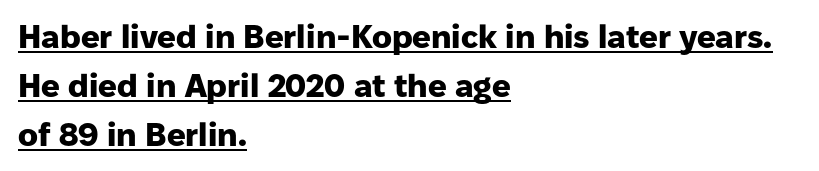
{"serif": "no", "italic": "no", "bold": "yes", "weight": "heavy", "width": "normal", "stroke_contrast": "low", "x_height": "medium", "monospaced": "no", "underline": "yes", "align": "left", "line_spacing": "normal", "line_spacing_ratio": 1.48, "letter_spacing": "normal", "letter_spacing_em": 0.0, "glyph_px": 33}
